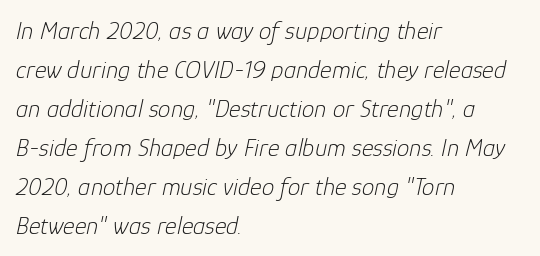
The image shows 25 px text type, italic (leaning right); set left-aligned, normal line spacing (1.56x), normal letter spacing, not underlined.
